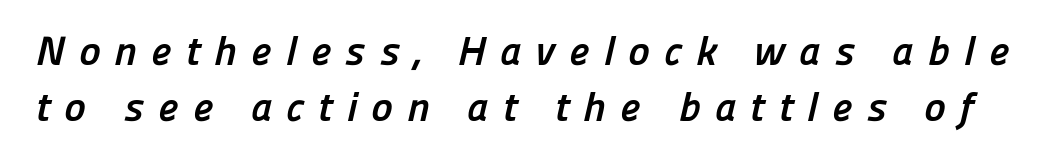
Proportional: the letters do not fall into vertical columns. Rule under the text: the space is simply empty. Compared with typical paragraphs, the rows here are spaced about the same. Is this a sans? Yes — the strokes have no serifs.
